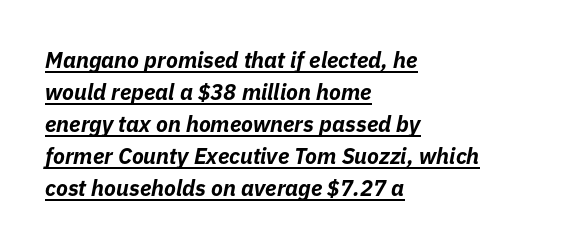
The image shows 22 px bold type, italic (leaning right); set left-aligned, normal line spacing (1.45x), normal letter spacing, underlined.
